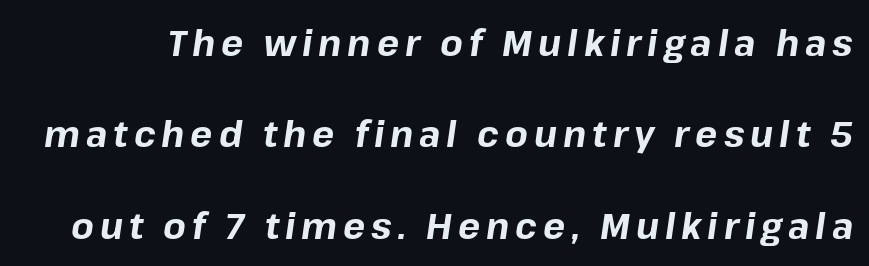
Q: Is the text bold? A: Yes.
Q: Is the text italic (slanted)? A: Yes, it leans right by about 8 degrees.
Q: Is the text underlined? A: No.
Q: Is the spacing between lines tight, normal or loose? A: Loose.
Q: Width (condensed, normal, or wide)? A: Normal.
Q: Stroke contrast? A: Low.
Q: x-height? A: Medium.
Q: Monospaced? A: No.
